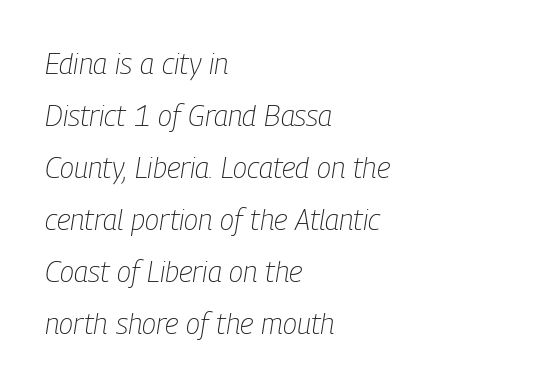
The image shows 29 px light, condensed type, italic (leaning right); set left-aligned, line spacing 1.79x, normal letter spacing, not underlined; low stroke contrast and a medium x-height.
